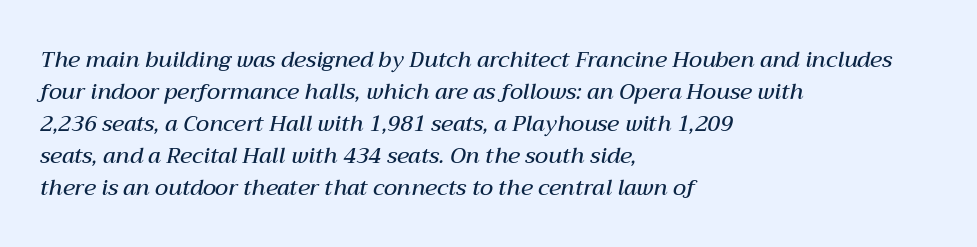
Q: Is the text bold? A: Semi-bold.
Q: Is the text italic (slanted)? A: Yes, it leans right by about 12 degrees.
Q: Is the text underlined? A: No.
Q: How is the paragraph aligned? A: Left-aligned.
Q: Is the spacing between letters normal or unusually wide? A: Normal.
Q: Is the spacing between lines tight, normal or loose? A: Normal.
